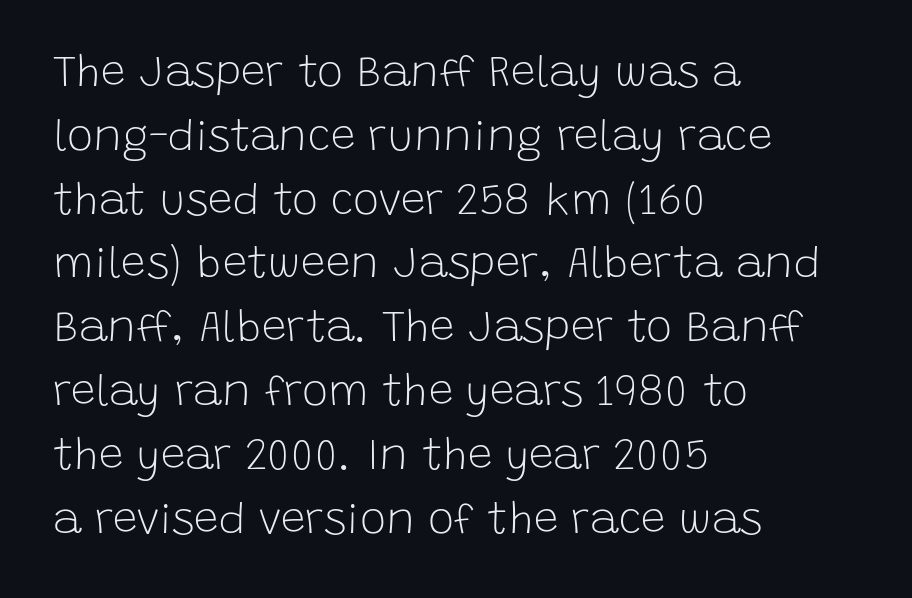
The image shows 44 px light sans-serif type, upright; set left-aligned, normal line spacing (1.45x), normal letter spacing, not underlined; low stroke contrast and a large x-height.
